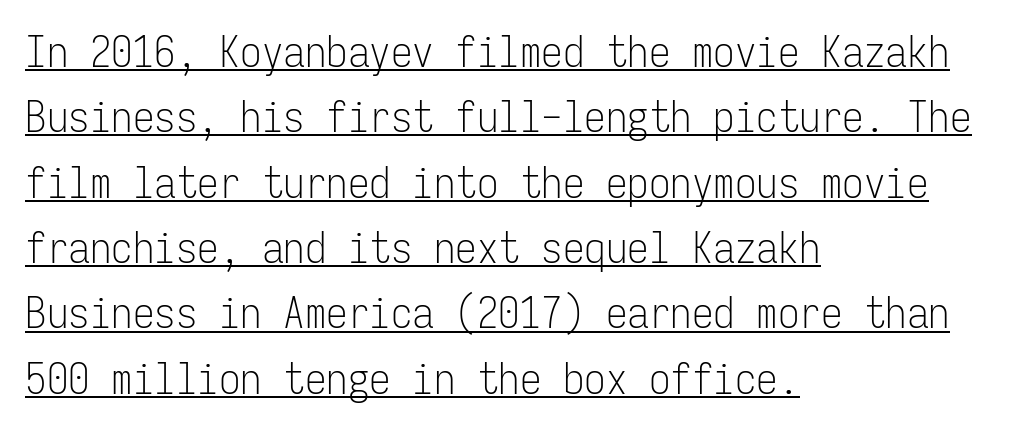
The string is rendered with underlining switched on. Typographically, this falls in the sans-serif category. Tall strokes in this sample are plumb rather than angled. The passage shown is typed in a monospace face where columns stay perfectly aligned.
